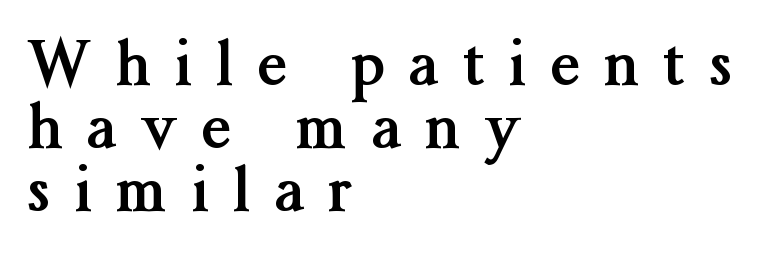
{"serif": "yes", "italic": "no", "bold": "yes", "weight": "semibold", "width": "normal", "stroke_contrast": "medium", "x_height": "medium", "monospaced": "no", "underline": "no", "align": "left", "line_spacing": "tight", "line_spacing_ratio": 1.05, "letter_spacing": "wide", "letter_spacing_em": 0.41, "glyph_px": 60}
